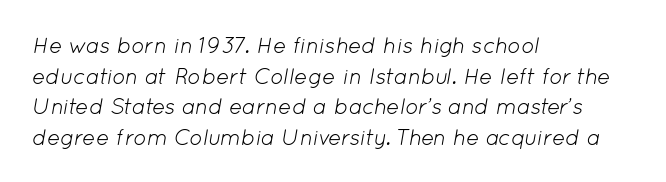
The weight tops out at a normal text grade. Looking at the ascenders, they clearly lean. These lines stack with their left ends in a neat column. Type without underlining. Compared with typical body copy, the letter spacing here is the same.
